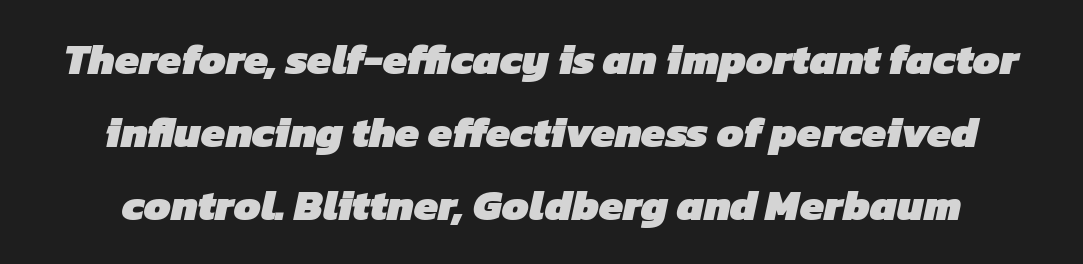
{"serif": "no", "bold": "yes", "weight": "heavy", "width": "normal", "stroke_contrast": "low", "x_height": "medium", "monospaced": "no", "underline": "no", "align": "center", "line_spacing": "normal", "line_spacing_ratio": 1.7, "letter_spacing": "normal", "letter_spacing_em": 0.0, "glyph_px": 43}
